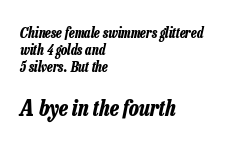
The image shows 22 px bold type, italic (leaning right); set left-aligned, line spacing 1.2x, normal letter spacing, not underlined; the second (bottom) block is 1.57x larger.
